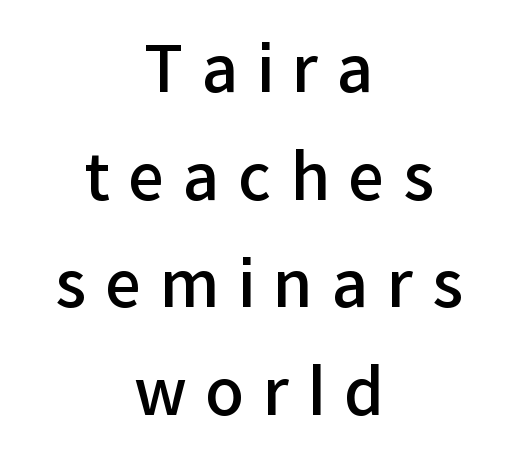
Each row of text sits above clean, open space. One-word summary of the alignment: center. The rows are spaced the way most documents space them. Short note: letters widely spaced.
